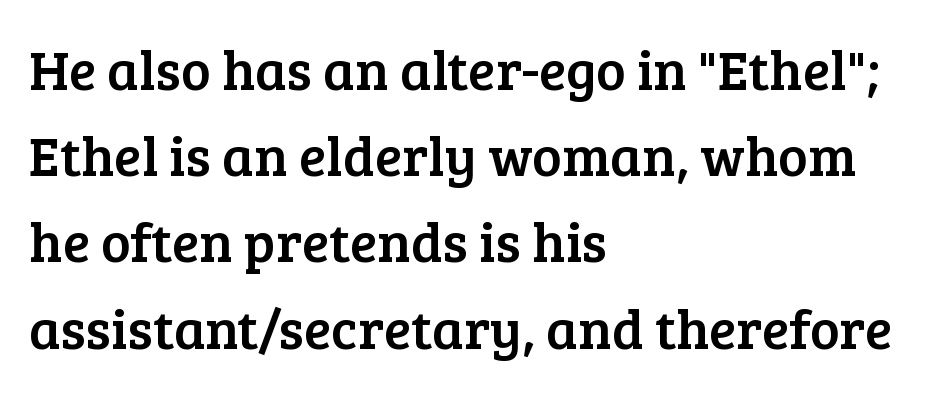
Q: Is the text italic (slanted)? A: No, it is upright.
Q: Is the typeface a serif or a sans-serif typeface? A: Serif.
Q: Is the text underlined? A: No.
Q: How is the paragraph aligned? A: Left-aligned.
Q: Is the spacing between letters normal or unusually wide? A: Normal.
Q: Is the spacing between lines tight, normal or loose? A: Normal.
Q: Width (condensed, normal, or wide)? A: Normal.
Q: Stroke contrast? A: Low.
Q: x-height? A: Medium.
Q: Monospaced? A: No.
